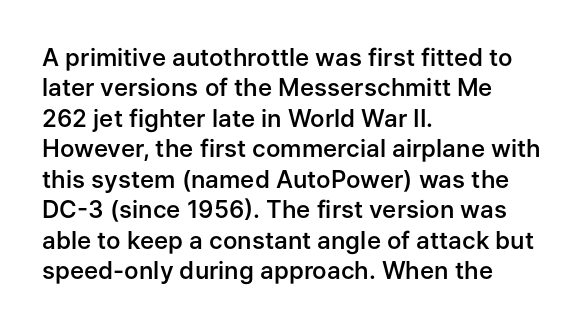
Q: Is the text bold? A: Semi-bold.
Q: Is the text italic (slanted)? A: No, it is upright.
Q: Is the text underlined? A: No.
Q: How is the paragraph aligned? A: Left-aligned.
Q: Is the spacing between letters normal or unusually wide? A: Normal.
Q: Is the spacing between lines tight, normal or loose? A: Normal.
